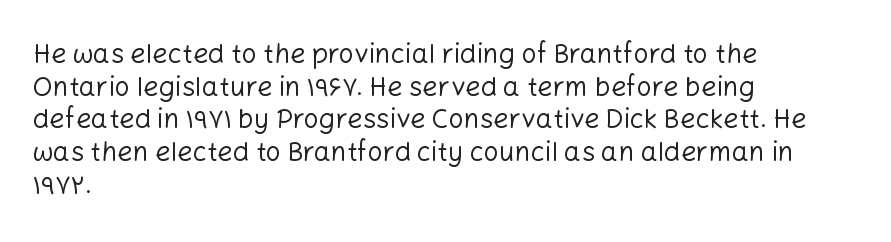
What stands out about the letter spacing? Nothing — it is the standard amount. This is not heavy type; no bold has been used. Just letters on the line, the space beneath them empty. Notice how the stems are strictly vertical — no italics here. This rendering uses left alignment, leaving the right contour irregular.
